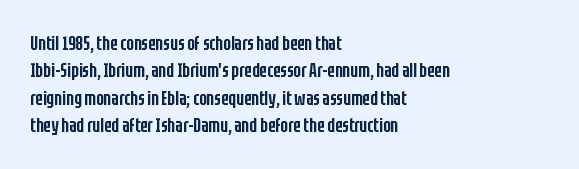
The image shows 20 px text type, upright; set left-aligned, normal line spacing (1.37x), normal letter spacing, not underlined.
